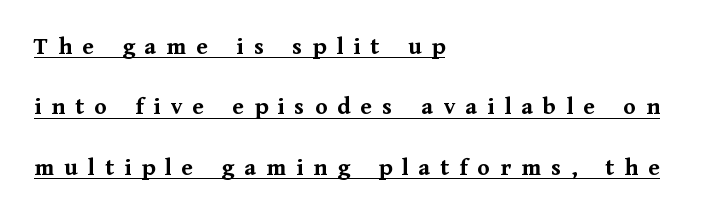
The image shows 25 px bold type, upright; set left-aligned, loose line spacing (2.42x), unusually wide letter spacing (+0.4 em), underlined.
